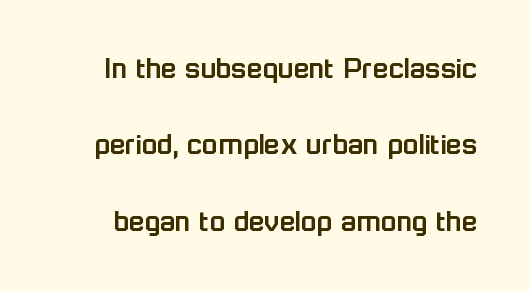
{"serif": "no", "italic": "no", "width": "normal", "stroke_contrast": "low", "x_height": "medium", "monospaced": "no", "underline": "no", "line_spacing": "loose", "line_spacing_ratio": 2.39, "letter_spacing": "normal", "letter_spacing_em": 0.0, "glyph_px": 32}
